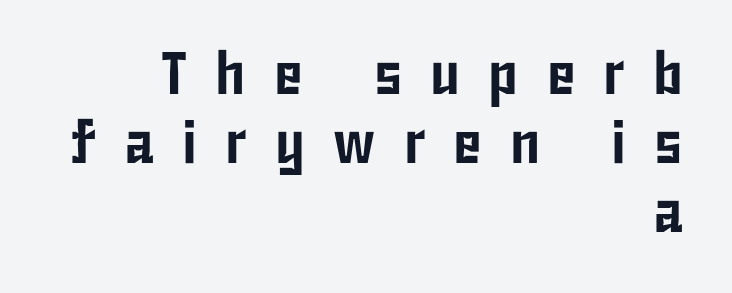
{"serif": "no", "italic": "no", "width": "condensed", "stroke_contrast": "low", "x_height": "medium", "monospaced": "no", "underline": "no", "align": "right", "line_spacing": "tight", "line_spacing_ratio": 1.15, "letter_spacing": "wide", "letter_spacing_em": 0.47, "glyph_px": 60}
